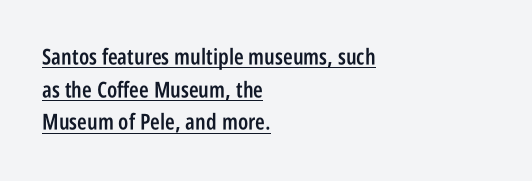
Q: Is the text bold? A: Semi-bold.
Q: Is the text italic (slanted)? A: No, it is upright.
Q: Is the text underlined? A: Yes.
Q: How is the paragraph aligned? A: Left-aligned.
Q: Is the spacing between letters normal or unusually wide? A: Normal.
Q: Is the spacing between lines tight, normal or loose? A: Normal.
